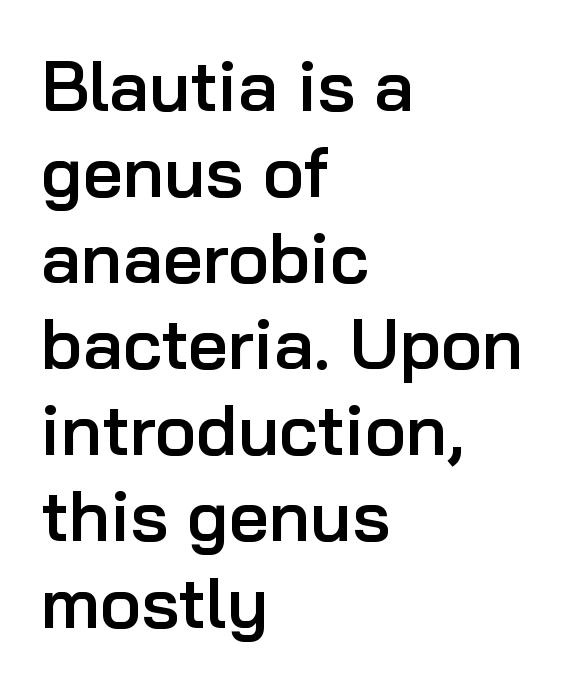
Q: Is the text bold? A: Semi-bold.
Q: Is the text italic (slanted)? A: No, it is upright.
Q: Is the typeface a serif or a sans-serif typeface? A: Sans-serif.
Q: Is the text underlined? A: No.
Q: How is the paragraph aligned? A: Left-aligned.
Q: Is the spacing between letters normal or unusually wide? A: Normal.
Q: Width (condensed, normal, or wide)? A: Normal.
Q: Stroke contrast? A: Low.
Q: x-height? A: Medium.
Q: Monospaced? A: No.
